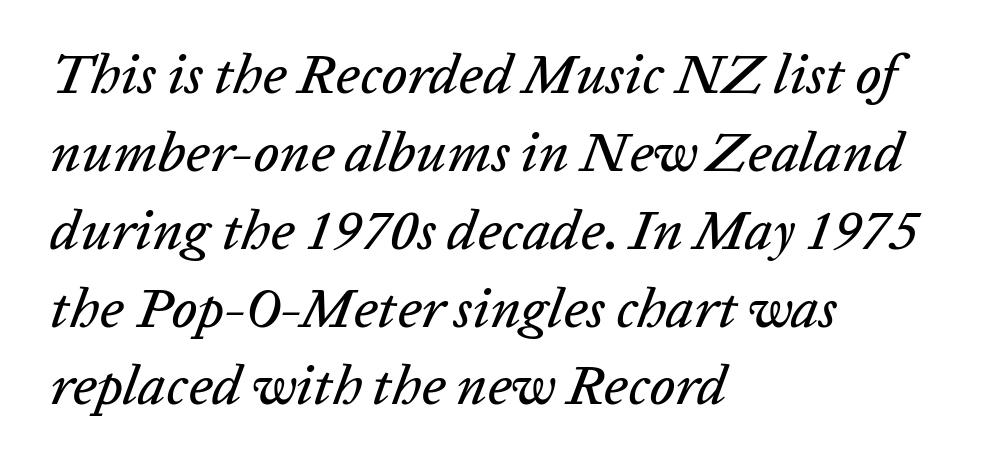
Q: Is the text italic (slanted)? A: Yes, it leans right by about 20 degrees.
Q: Is the text underlined? A: No.
Q: How is the paragraph aligned? A: Left-aligned.
Q: Is the spacing between letters normal or unusually wide? A: Normal.
Q: Is the spacing between lines tight, normal or loose? A: Normal.
Q: Width (condensed, normal, or wide)? A: Normal.
Q: Stroke contrast? A: Low.
Q: x-height? A: Medium.
Q: Monospaced? A: No.
